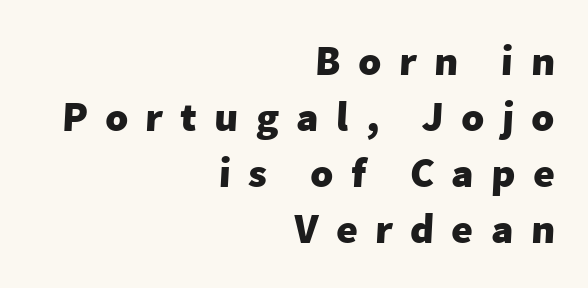
The image shows 42 px heavy sans-serif type; set right-aligned, normal line spacing (1.33x), unusually wide letter spacing (+0.41 em), not underlined; low stroke contrast and a medium x-height.
